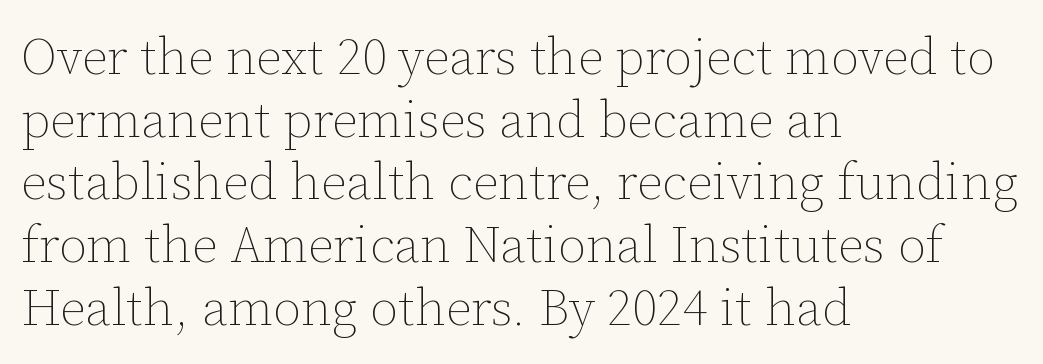
Default kerning and tracking; the words read as compact shapes. The letters advance in unequal steps, a hallmark of proportional type. Caption: face not bold, strokes unweighted. Designer's note — italics off, roman on. Line starts are locked; line ends wander.
